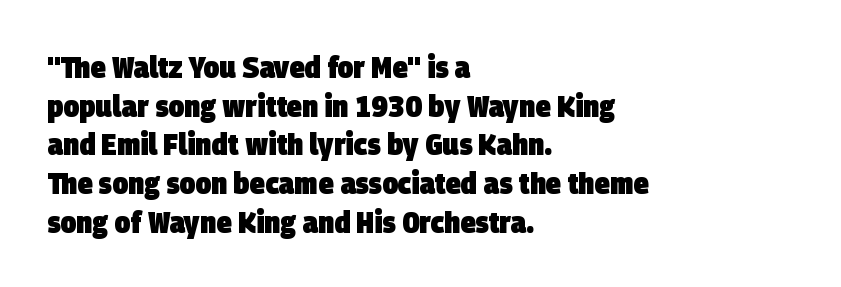
Q: Is the text bold? A: Yes.
Q: Is the typeface a serif or a sans-serif typeface? A: Sans-serif.
Q: Is the text underlined? A: No.
Q: How is the paragraph aligned? A: Left-aligned.
Q: Is the spacing between letters normal or unusually wide? A: Normal.
Q: Is the spacing between lines tight, normal or loose? A: Normal.
Q: Width (condensed, normal, or wide)? A: Condensed.
Q: Stroke contrast? A: Low.
Q: x-height? A: Large.
Q: Monospaced? A: No.
